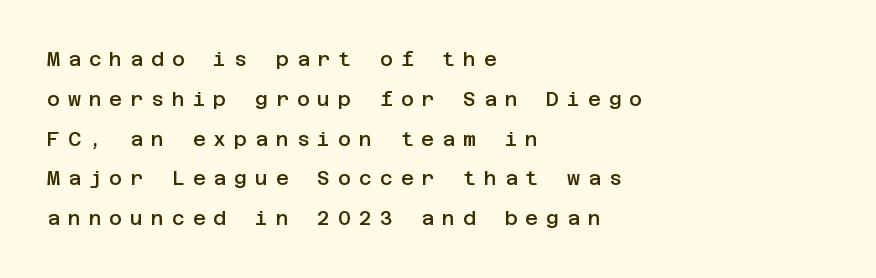
The image shows 20 px text type, upright; set left-aligned, loose line spacing (1.99x), unusually wide letter spacing (+0.39 em), not underlined.
